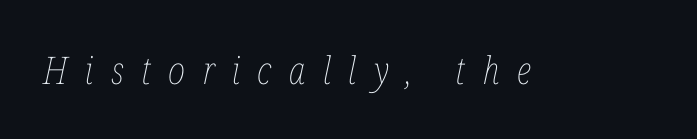
The image shows 38 px thin, condensed type, italic (leaning right); set unusually wide letter spacing (+0.46 em), not underlined; low stroke contrast and a medium x-height.
